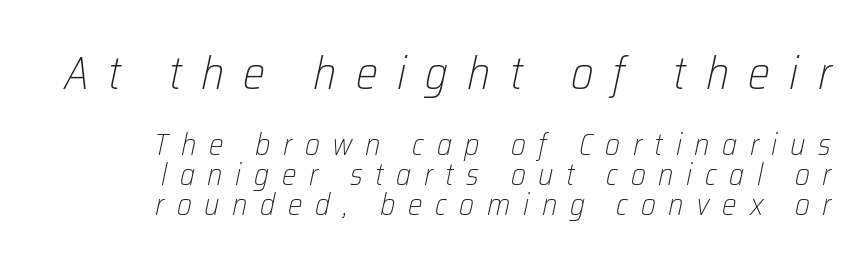
Q: Is the text bold? A: No.
Q: Is the text italic (slanted)? A: Yes, it leans right by about 12 degrees.
Q: Is the text underlined? A: No.
Q: How is the paragraph aligned? A: Right-aligned.
Q: Is the spacing between letters normal or unusually wide? A: Unusually wide.
Q: Is the spacing between lines tight, normal or loose? A: Tight.
Q: Which block of text is set in a larger size, the first (top) or the second (bottom)? A: The first (top) one.
Q: Width (condensed, normal, or wide)? A: Condensed.
Q: Stroke contrast? A: Low.
Q: x-height? A: Medium.
Q: Monospaced? A: No.
